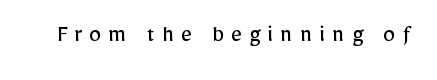
{"italic": "no", "bold": "no", "underline": "no", "letter_spacing": "wide", "letter_spacing_em": 0.27, "glyph_px": 25}
